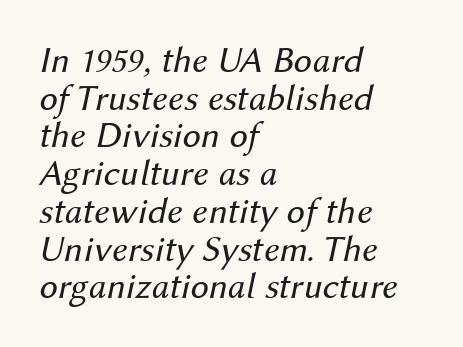
Notice how the stems are inclined rather than vertical — that's the hallmark of italics. Summary of weight: not heavy and not bold. Looks like regular typesetting: each glyph gets only the width it needs. Vertically, the passage feels compressed, each row crowding the next. Check under the words: just untouched page.
